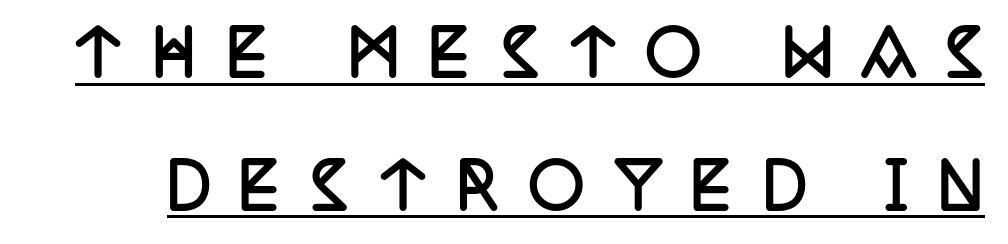
{"serif": "yes", "italic": "no", "bold": "yes", "weight": "semibold", "width": "condensed", "stroke_contrast": "low", "x_height": "large", "monospaced": "no", "underline": "yes", "line_spacing": "loose", "line_spacing_ratio": 2.14, "letter_spacing": "wide", "letter_spacing_em": 0.48, "glyph_px": 62}
